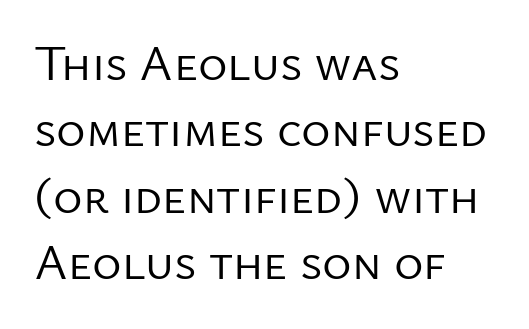
The image shows 50 px regular-weight sans-serif type, upright; set left-aligned, normal line spacing (1.33x), normal letter spacing, not underlined; low stroke contrast and a medium x-height.
